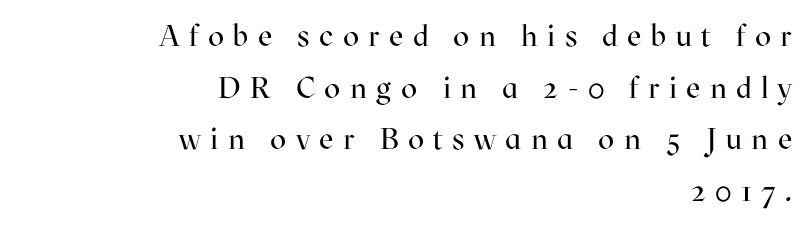
Q: Is the text bold? A: No.
Q: Is the text italic (slanted)? A: No, it is upright.
Q: Is the typeface a serif or a sans-serif typeface? A: Serif.
Q: Is the text underlined? A: No.
Q: How is the paragraph aligned? A: Right-aligned.
Q: Is the spacing between letters normal or unusually wide? A: Unusually wide.
Q: Width (condensed, normal, or wide)? A: Normal.
Q: Stroke contrast? A: High.
Q: x-height? A: Medium.
Q: Monospaced? A: No.
